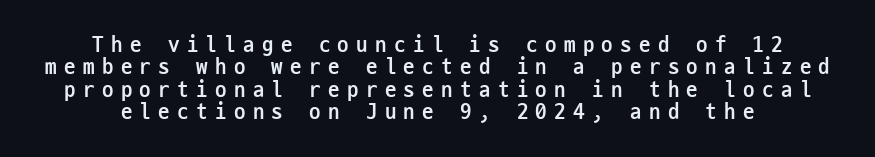
{"italic": "no", "bold": "yes", "underline": "no", "line_spacing": "tight", "line_spacing_ratio": 0.97, "letter_spacing": "wide", "letter_spacing_em": 0.32, "glyph_px": 23}
